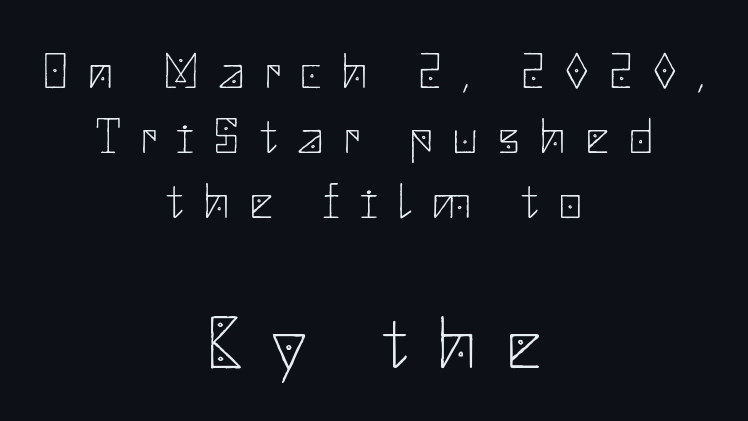
Q: Is the text bold? A: No.
Q: Is the text italic (slanted)? A: No, it is upright.
Q: Is the typeface a serif or a sans-serif typeface? A: Sans-serif.
Q: Is the text underlined? A: No.
Q: How is the paragraph aligned? A: Centered.
Q: Is the spacing between letters normal or unusually wide? A: Unusually wide.
Q: Is the spacing between lines tight, normal or loose? A: Normal.
Q: Which block of text is set in a larger size, the first (top) or the second (bottom)? A: The second (bottom) one.
Q: Width (condensed, normal, or wide)? A: Normal.
Q: Stroke contrast? A: Low.
Q: x-height? A: Small.
